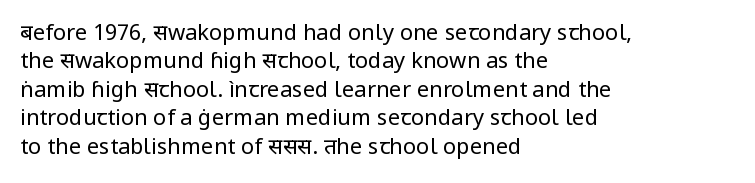
Q: Is the text bold? A: No.
Q: Is the text italic (slanted)? A: No, it is upright.
Q: Is the text underlined? A: No.
Q: How is the paragraph aligned? A: Left-aligned.
Q: Is the spacing between letters normal or unusually wide? A: Normal.
Q: Is the spacing between lines tight, normal or loose? A: Normal.
